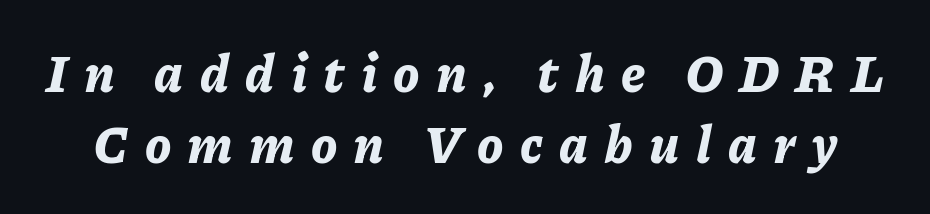
The image shows 52 px bold type, italic (leaning right); set normal line spacing (1.36x), unusually wide letter spacing (+0.31 em), not underlined; low stroke contrast and a medium x-height.
